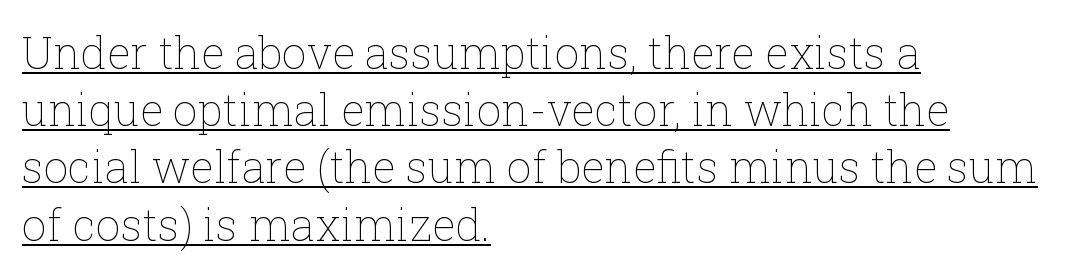
The image shows 44 px thin type, upright; set left-aligned, normal line spacing (1.3x), normal letter spacing, underlined; low stroke contrast and a medium x-height.
